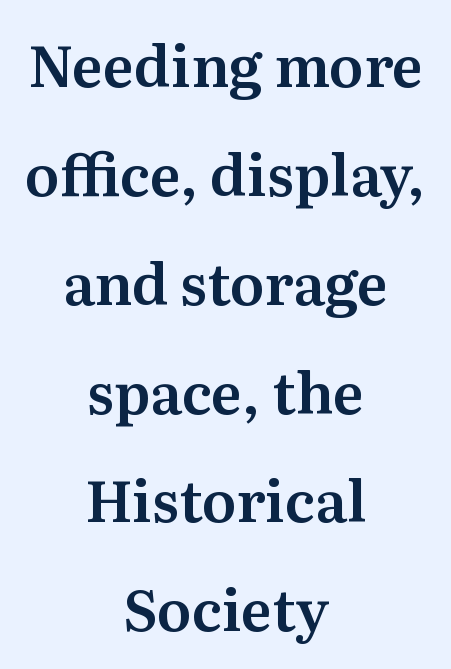
Just letters on the line, the space beneath them empty. Style check: upright. Varying glyph widths throughout — classic text-font behaviour. Unlike a clean sans, this face finishes its strokes with serifs. Which margin do the lines hug? Neither — every line sits in the middle. Observe the ordinary spacing: letters are neighbours, not strangers.
